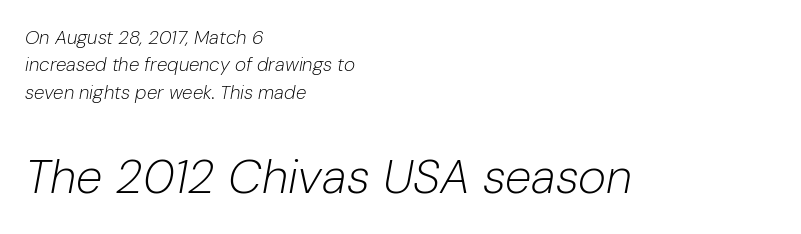
Q: Is the text bold? A: No.
Q: Is the text italic (slanted)? A: Yes, it leans right by about 10 degrees.
Q: Is the text underlined? A: No.
Q: How is the paragraph aligned? A: Left-aligned.
Q: Is the spacing between letters normal or unusually wide? A: Normal.
Q: Is the spacing between lines tight, normal or loose? A: Normal.
Q: Which block of text is set in a larger size, the first (top) or the second (bottom)? A: The second (bottom) one.
Q: Width (condensed, normal, or wide)? A: Normal.
Q: Stroke contrast? A: Low.
Q: x-height? A: Medium.
Q: Monospaced? A: No.
